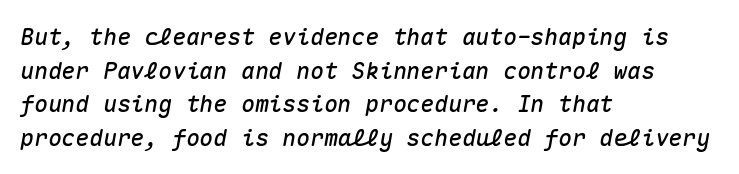
Descender tails drop into unmarked territory. Leading matches the norm, producing a regular column. Does the lettering tilt? It does — this is italic. What stands out about the letter spacing? Nothing — it is the standard amount.
